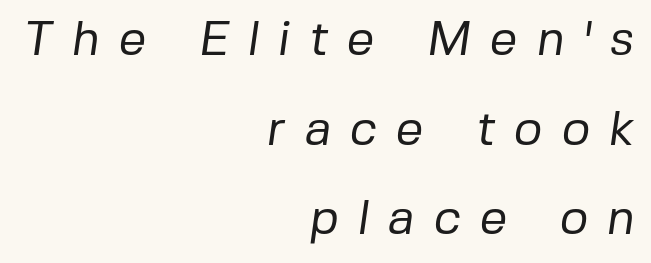
Q: Is the text bold? A: No.
Q: Is the typeface a serif or a sans-serif typeface? A: Sans-serif.
Q: Is the text underlined? A: No.
Q: How is the paragraph aligned? A: Right-aligned.
Q: Is the spacing between letters normal or unusually wide? A: Unusually wide.
Q: Width (condensed, normal, or wide)? A: Normal.
Q: Stroke contrast? A: Low.
Q: x-height? A: Medium.
Q: Monospaced? A: No.
